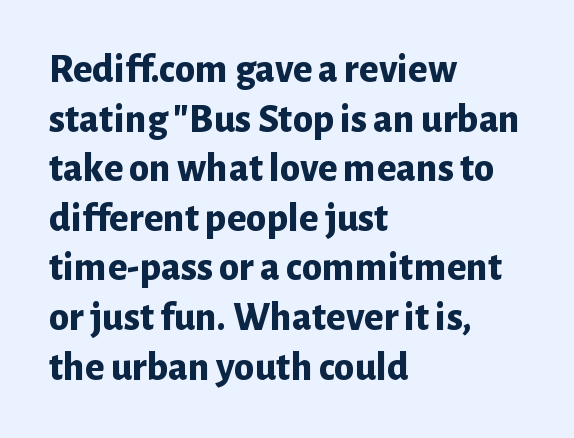
Glance below the letters and you will spot only blank space. Weight check: bold — yes, fully. The characters display no serif detailing; their extremities are plain. Alignment: flush left. A typesetter would call this proportional, since set widths differ per character. The horizontal fit of the characters is conventional and even.
